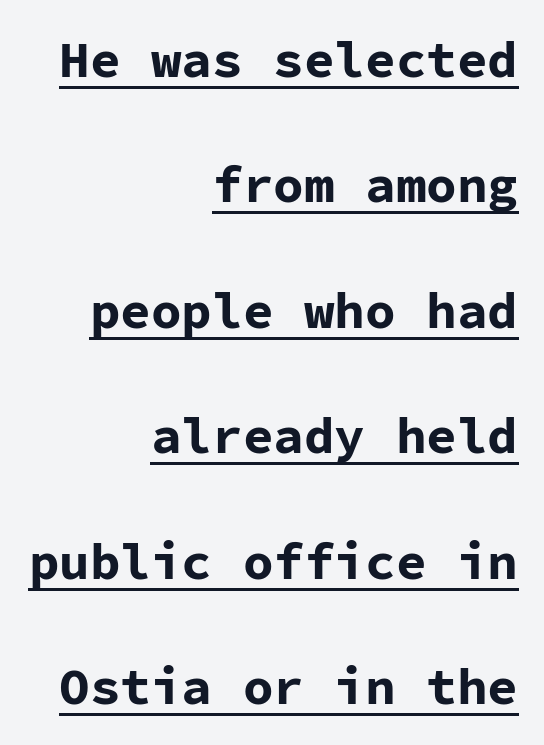
{"serif": "no", "italic": "no", "bold": "yes", "weight": "bold", "width": "normal", "stroke_contrast": "low", "x_height": "medium", "monospaced": "yes", "underline": "yes", "align": "right", "line_spacing": "loose", "line_spacing_ratio": 2.46, "letter_spacing": "normal", "letter_spacing_em": 0.0, "glyph_px": 51}
